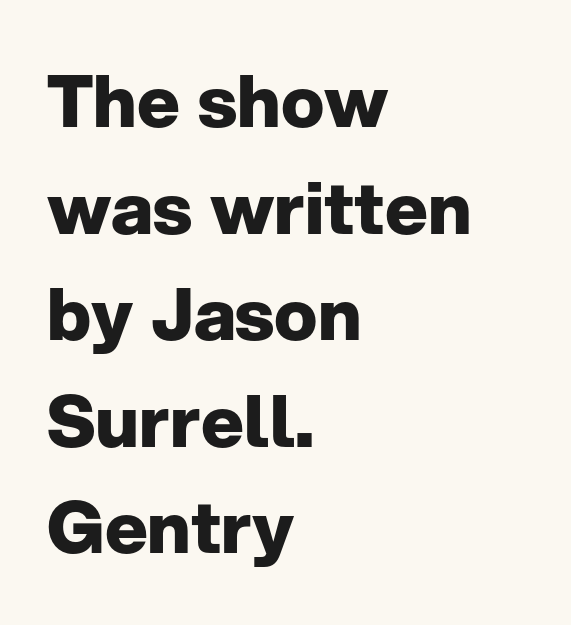
{"serif": "no", "italic": "no", "bold": "yes", "weight": "heavy", "width": "normal", "stroke_contrast": "low", "x_height": "medium", "monospaced": "no", "underline": "no", "align": "left", "line_spacing": "normal", "line_spacing_ratio": 1.48, "letter_spacing": "normal", "letter_spacing_em": 0.0, "glyph_px": 72}
